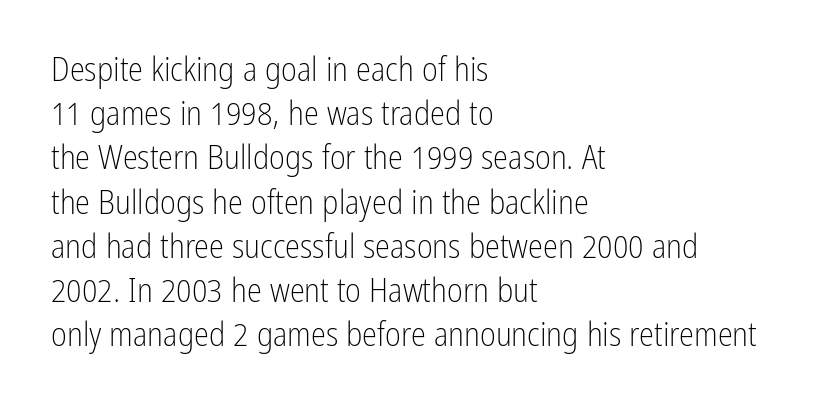
{"serif": "no", "italic": "no", "bold": "no", "weight": "light", "width": "condensed", "stroke_contrast": "low", "x_height": "medium", "monospaced": "no", "underline": "no", "align": "left", "line_spacing": "normal", "line_spacing_ratio": 1.3, "letter_spacing": "normal", "letter_spacing_em": 0.0, "glyph_px": 34}
